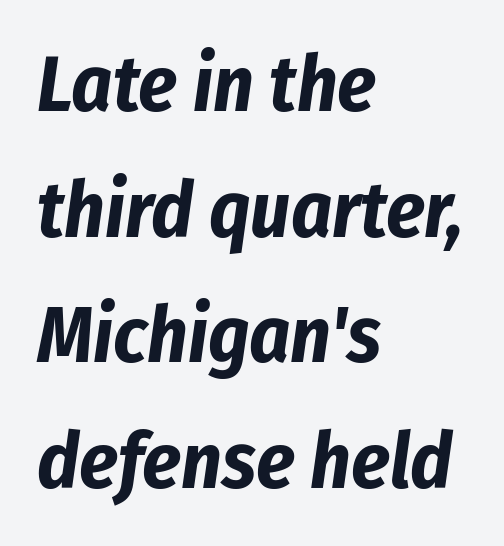
{"italic": "yes", "lean": "right", "slant_degrees": 8, "bold": "yes", "weight": "bold", "width": "condensed", "stroke_contrast": "low", "x_height": "medium", "monospaced": "no", "underline": "no", "align": "left", "line_spacing": "normal", "line_spacing_ratio": 1.59, "letter_spacing": "normal", "letter_spacing_em": 0.0, "glyph_px": 79}
